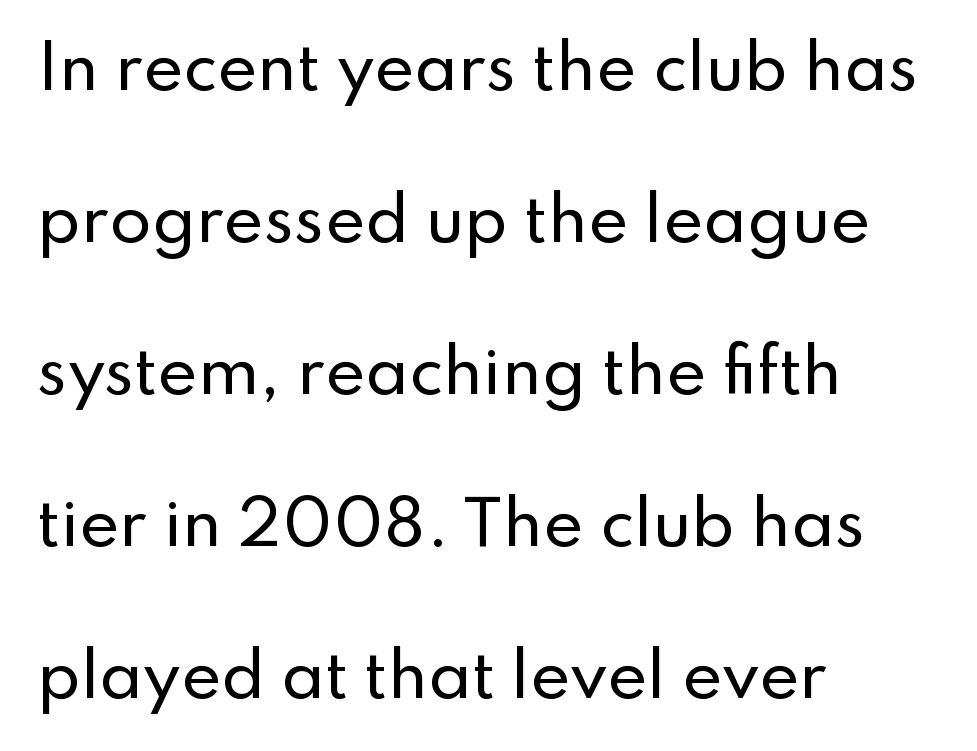
{"serif": "no", "italic": "no", "width": "normal", "stroke_contrast": "low", "x_height": "small", "monospaced": "no", "underline": "no", "align": "left", "line_spacing": "loose", "line_spacing_ratio": 2.49, "letter_spacing": "normal", "letter_spacing_em": 0.0, "glyph_px": 61}
